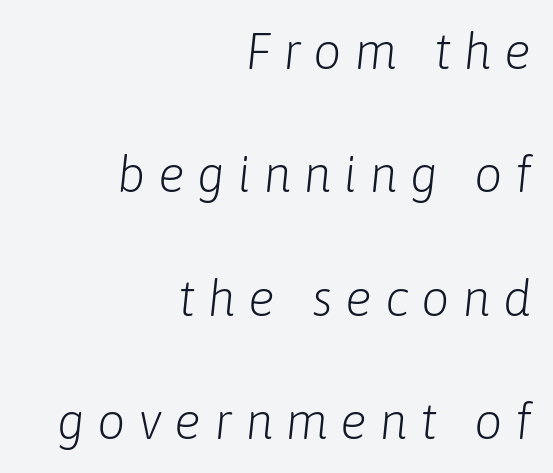
Do the characters align in a grid? No, the font is proportional. The font's italic variant was chosen for this text. Compared with typical body copy, the letter spacing here is much looser. The rendering uses a large line-height, opening up the rows. The compositor pushed each line to the right boundary.
